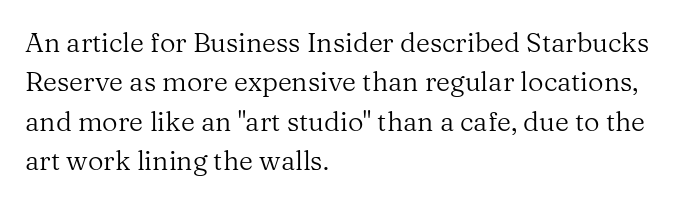
{"italic": "no", "bold": "no", "underline": "no", "align": "left", "line_spacing": "normal", "line_spacing_ratio": 1.46, "letter_spacing": "normal", "letter_spacing_em": 0.0, "glyph_px": 27}
